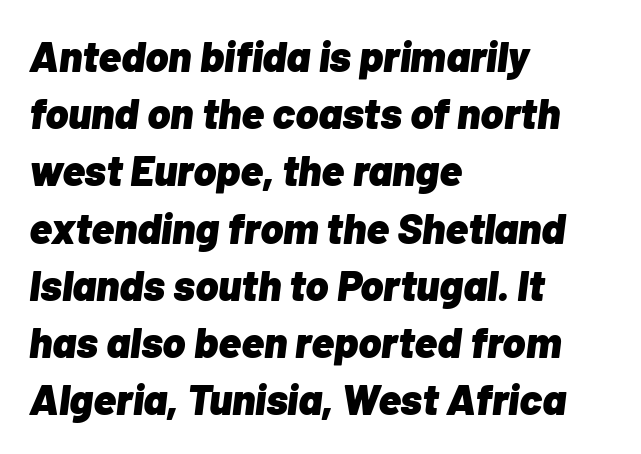
The typesetter chose a ragged-right arrangement here. Varying glyph widths throughout — classic text-font behaviour. The characters look thick and weighty, a clear bold. The passage shown stacks its lines at a standard gap. The text carries the slant typical of an italic or oblique font. Glance below the letters and you will spot only blank space.
